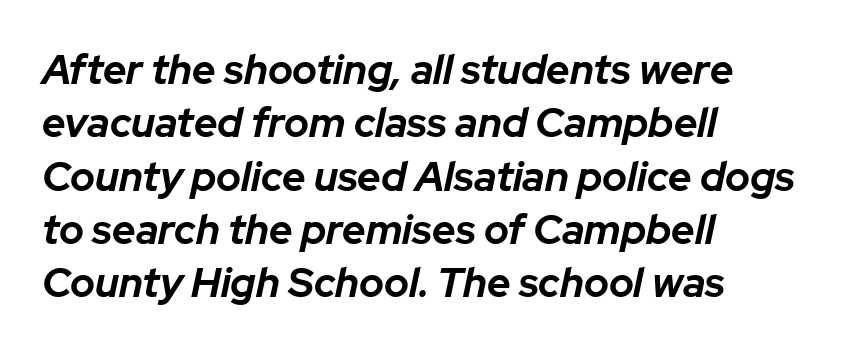
The image shows 41 px bold type, italic (leaning right); set left-aligned, normal line spacing (1.3x), normal letter spacing, not underlined; low stroke contrast and a medium x-height.
